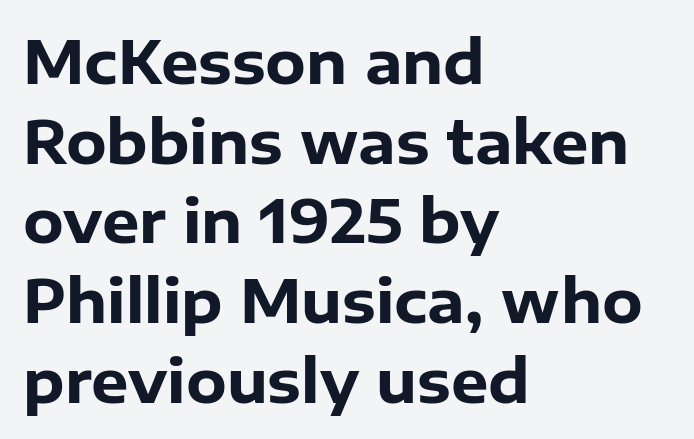
The passage shown is typed in a proportional face where columns would drift. The letters sit at their default tracking, neither squeezed nor spread. One-word summary of the alignment: left. On the weight axis this lands at bold, roughly 700. Regarding leading, the lines here are spaced in the standard way. A clean baseline with only descenders dipping below it.
